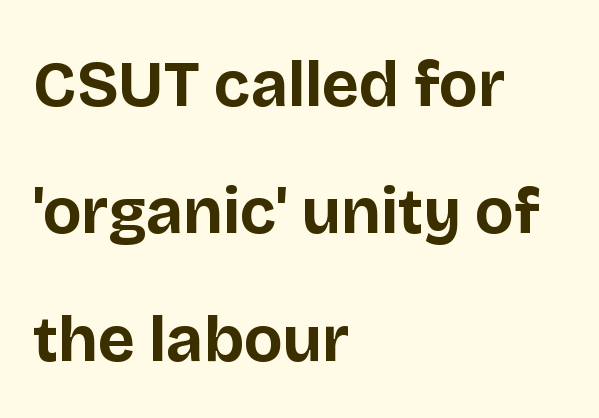
{"serif": "no", "italic": "no", "bold": "yes", "weight": "bold", "width": "normal", "stroke_contrast": "low", "x_height": "large", "monospaced": "no", "underline": "no", "align": "left", "line_spacing": "loose", "line_spacing_ratio": 1.99, "letter_spacing": "normal", "letter_spacing_em": 0.0, "glyph_px": 64}
